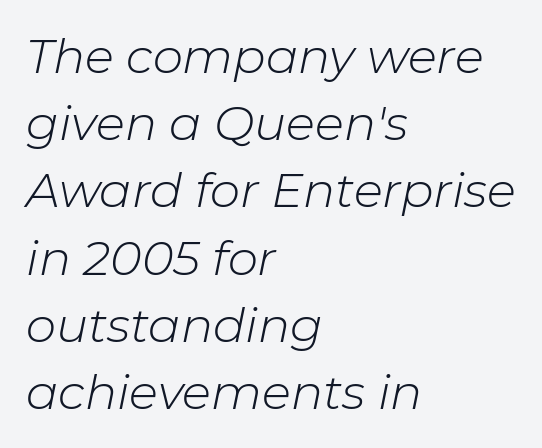
The image shows 48 px light type, italic (leaning right); set left-aligned, normal line spacing (1.4x), normal letter spacing, not underlined; low stroke contrast and a medium x-height.
